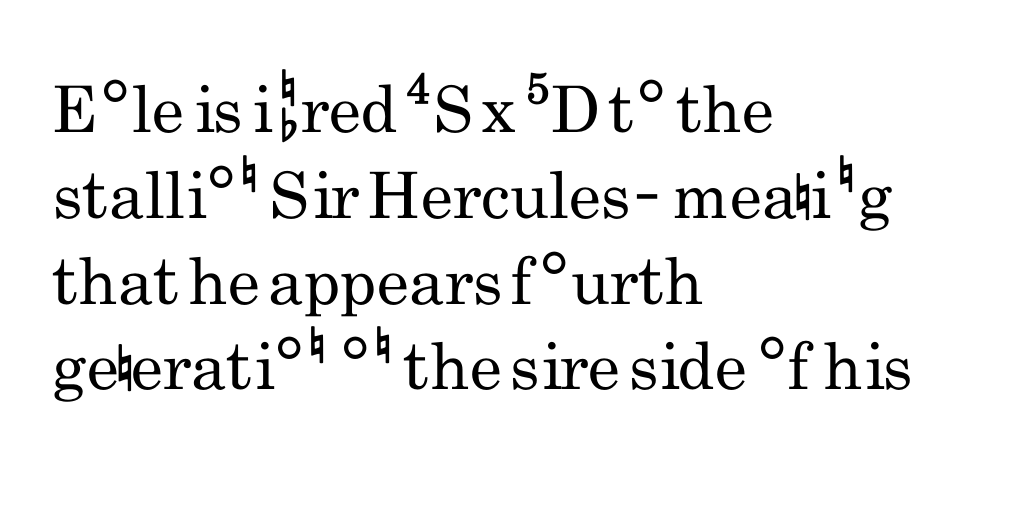
{"serif": "no", "italic": "no", "bold": "no", "weight": "regular", "width": "condensed", "stroke_contrast": "low", "x_height": "small", "monospaced": "no", "underline": "no", "align": "left", "line_spacing": "normal", "line_spacing_ratio": 1.34, "letter_spacing": "normal", "letter_spacing_em": 0.0, "glyph_px": 64}
